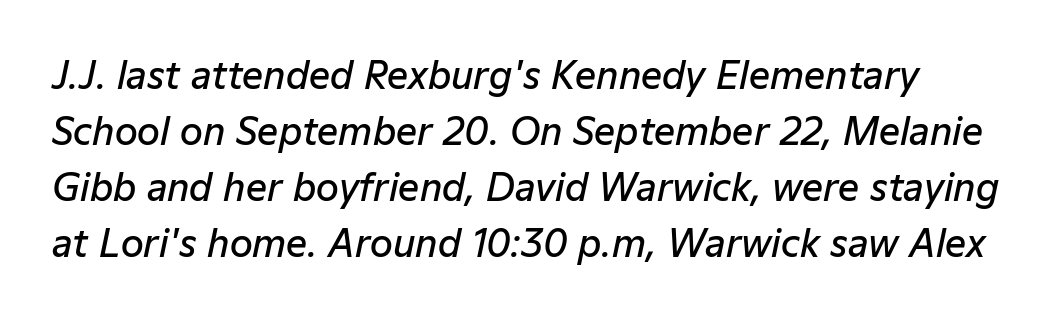
Q: Is the text bold? A: Semi-bold.
Q: Is the text italic (slanted)? A: Yes, it leans right by about 12 degrees.
Q: Is the text underlined? A: No.
Q: Is the spacing between letters normal or unusually wide? A: Normal.
Q: Is the spacing between lines tight, normal or loose? A: Normal.
Q: Width (condensed, normal, or wide)? A: Normal.
Q: Stroke contrast? A: Low.
Q: x-height? A: Medium.
Q: Monospaced? A: No.
